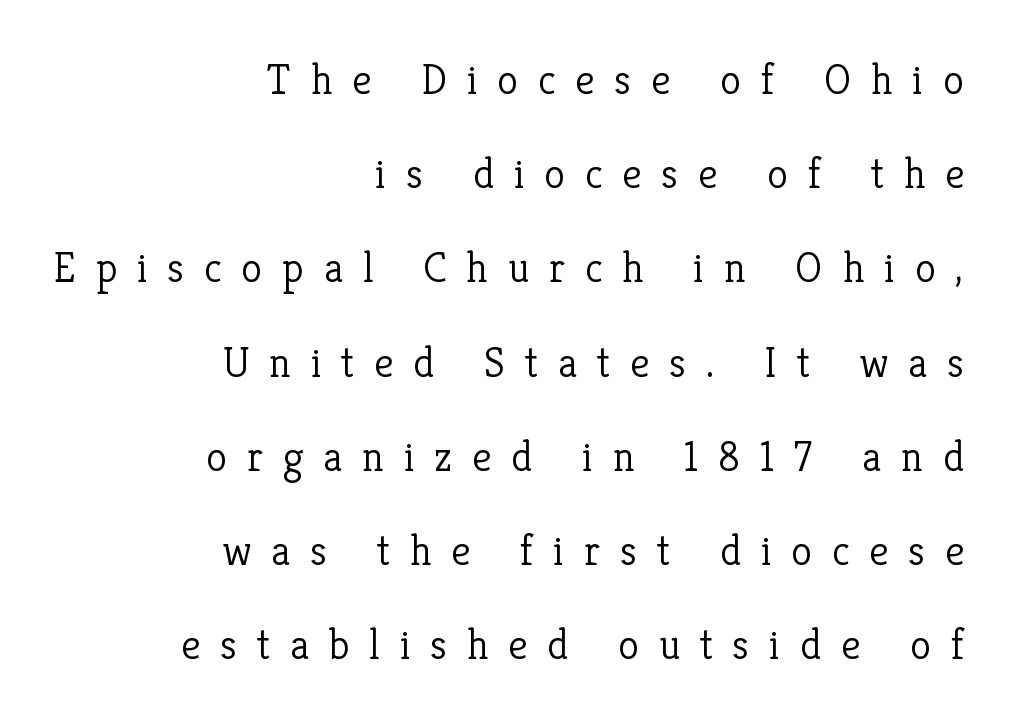
Q: Is the text bold? A: No.
Q: Is the text italic (slanted)? A: No, it is upright.
Q: Is the typeface a serif or a sans-serif typeface? A: Serif.
Q: Is the text underlined? A: No.
Q: How is the paragraph aligned? A: Right-aligned.
Q: Is the spacing between letters normal or unusually wide? A: Unusually wide.
Q: Is the spacing between lines tight, normal or loose? A: Loose.
Q: Width (condensed, normal, or wide)? A: Normal.
Q: Stroke contrast? A: Low.
Q: x-height? A: Medium.
Q: Monospaced? A: No.
